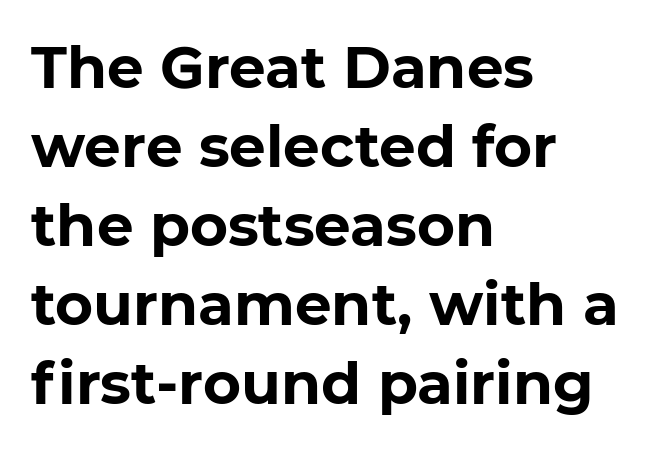
Whoever set this chose a conventional vertical rhythm. Check where the strokes stop: nothing finishes them off — pure sans. You could not count columns in this text — the font is proportionally spaced. Pretty heavy lettering here — definitely bold. What stands out about the letter spacing? Nothing — it is the standard amount.
